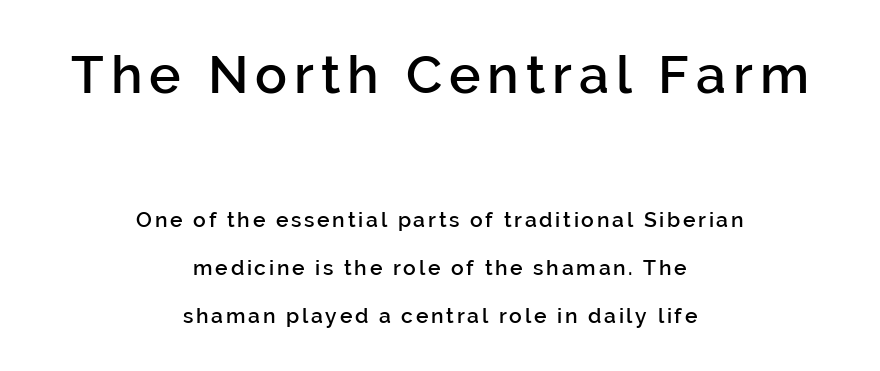
Q: Is the text bold? A: Semi-bold.
Q: Is the text italic (slanted)? A: No, it is upright.
Q: Is the typeface a serif or a sans-serif typeface? A: Sans-serif.
Q: Is the text underlined? A: No.
Q: How is the paragraph aligned? A: Centered.
Q: Is the spacing between lines tight, normal or loose? A: Loose.
Q: Which block of text is set in a larger size, the first (top) or the second (bottom)? A: The first (top) one.
Q: Width (condensed, normal, or wide)? A: Normal.
Q: Stroke contrast? A: Low.
Q: x-height? A: Medium.
Q: Monospaced? A: No.
